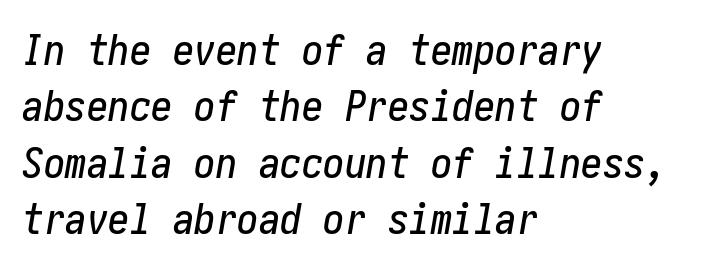
{"italic": "yes", "lean": "right", "slant_degrees": 10, "width": "condensed", "stroke_contrast": "low", "x_height": "medium", "underline": "no", "align": "left", "line_spacing": "normal", "line_spacing_ratio": 1.31, "letter_spacing": "normal", "letter_spacing_em": 0.0, "glyph_px": 43}
